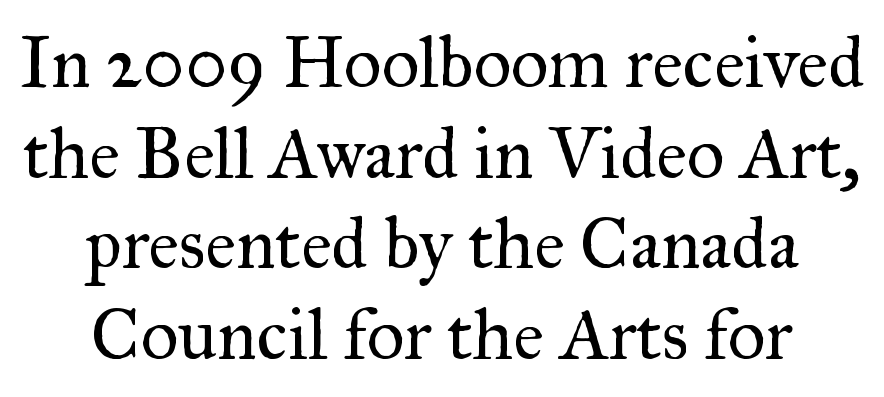
The image shows 73 px regular-weight serif type, upright; set centered, line spacing 1.24x, normal letter spacing, not underlined; medium stroke contrast and a small x-height.
